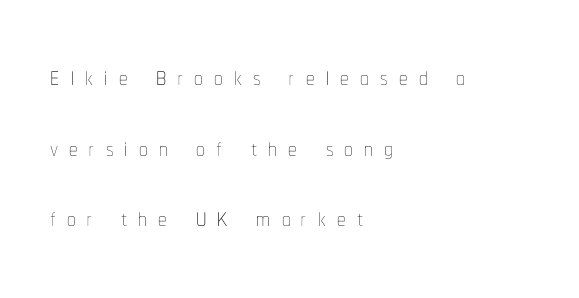
The vertical gap from one line to the next is large. Plain, unruled lines of type. Designer's note — italics off, roman on. This is not heavy type; no bold has been used.
